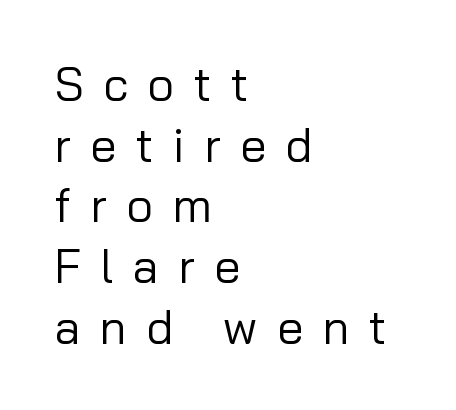
{"serif": "no", "italic": "no", "bold": "no", "weight": "regular", "width": "normal", "stroke_contrast": "low", "x_height": "medium", "monospaced": "no", "underline": "no", "align": "left", "line_spacing": "normal", "line_spacing_ratio": 1.29, "letter_spacing": "wide", "letter_spacing_em": 0.41, "glyph_px": 47}
